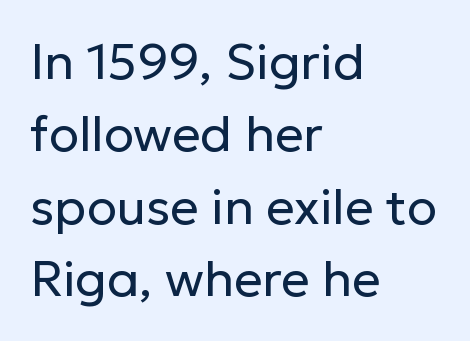
{"serif": "no", "italic": "no", "bold": "no", "weight": "regular", "width": "normal", "stroke_contrast": "low", "x_height": "medium", "monospaced": "no", "underline": "no", "align": "left", "line_spacing": "normal", "line_spacing_ratio": 1.45, "letter_spacing": "normal", "letter_spacing_em": 0.0, "glyph_px": 50}
